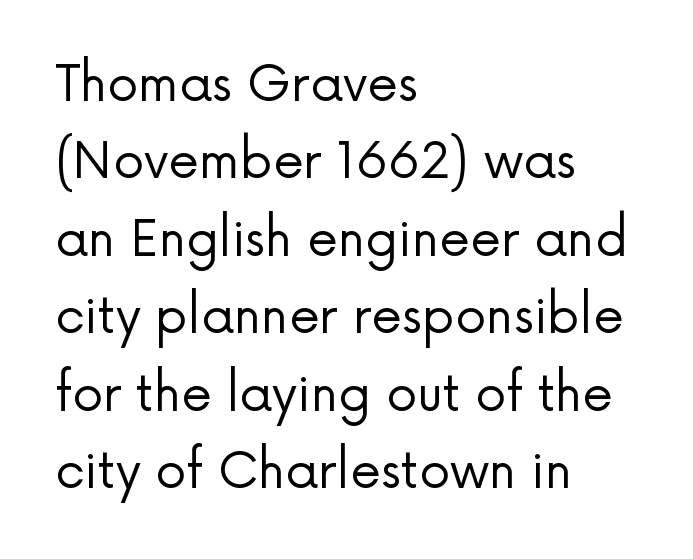
{"serif": "no", "italic": "no", "bold": "no", "weight": "regular", "width": "normal", "stroke_contrast": "low", "x_height": "medium", "monospaced": "no", "underline": "no", "align": "left", "line_spacing": "normal", "line_spacing_ratio": 1.58, "letter_spacing": "normal", "letter_spacing_em": 0.0, "glyph_px": 49}
